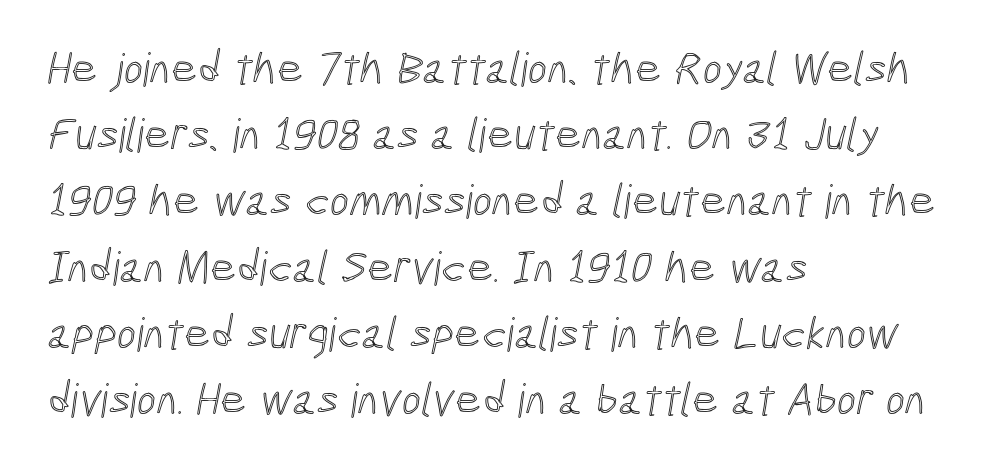
This sample uses plain, unmodified letter spacing. Do the characters align in a grid? No, the font is proportional. The rendering uses a moderate line-height, typical for paragraphs. Underlining? Definitely not there. All the whitespace from short lines collects on the right.
